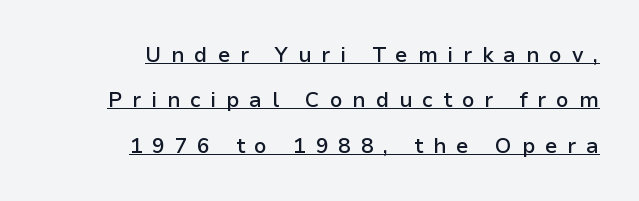
The image shows 21 px text type, upright; set right-aligned, loose line spacing (2.16x), unusually wide letter spacing (+0.47 em), underlined.
